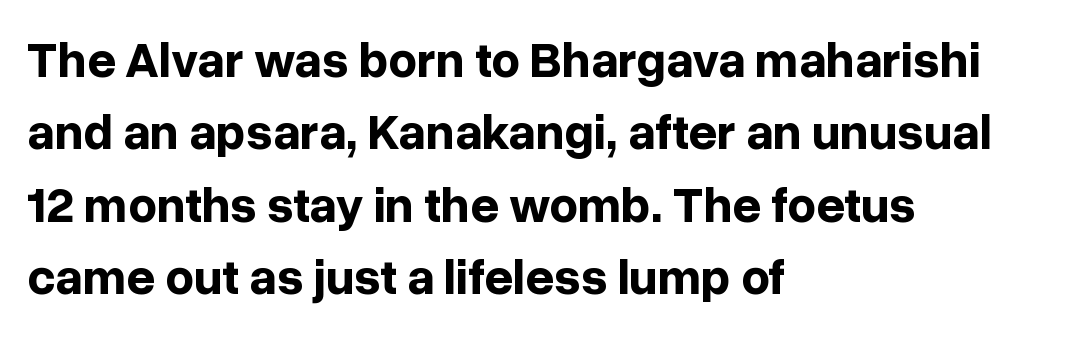
{"serif": "no", "italic": "no", "bold": "yes", "weight": "bold", "width": "normal", "stroke_contrast": "low", "x_height": "medium", "monospaced": "no", "underline": "no", "align": "left", "line_spacing": "normal", "line_spacing_ratio": 1.45, "letter_spacing": "normal", "letter_spacing_em": 0.0, "glyph_px": 50}
